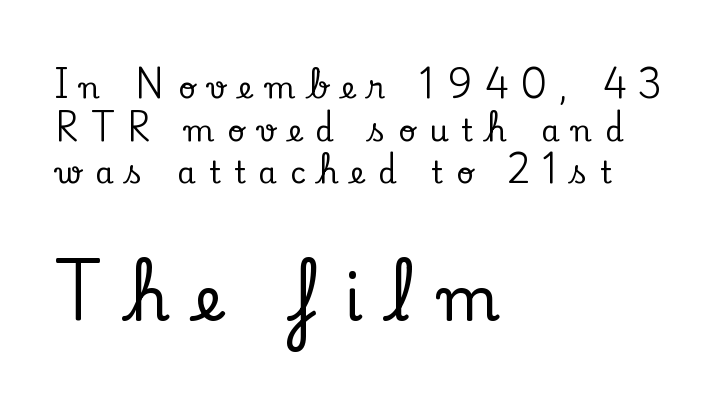
The string is rendered with underlining switched off. Baseline-to-baseline distance is the conventional proportion of letter height. The gaps between neighbouring characters are conspicuously large.
